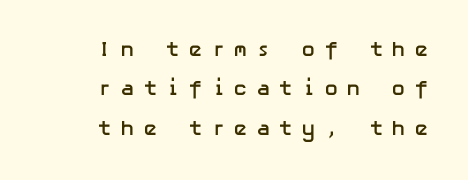
Q: Is the text bold? A: Yes.
Q: Is the text italic (slanted)? A: No, it is upright.
Q: Is the text underlined? A: No.
Q: How is the paragraph aligned? A: Right-aligned.
Q: Is the spacing between letters normal or unusually wide? A: Unusually wide.
